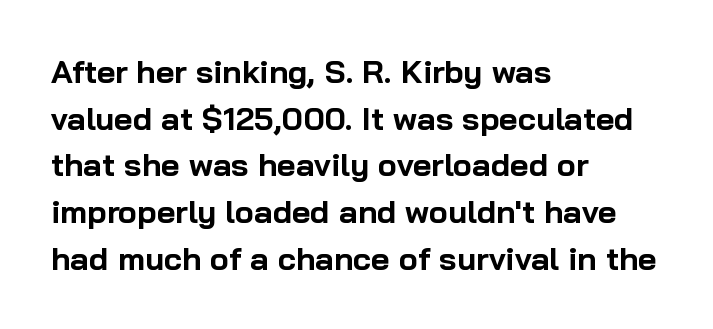
This block has exactly the height ordinary leading produces. Is the block centered? No — it sits flush against the left margin. I'd describe the lettering as bold — thick and assertive. The zone under the glyphs is completely vacant. The letters carry no serifs — their stems end cleanly without finishing strokes. Here the glyphs are tracked normally, forming tight word shapes.
